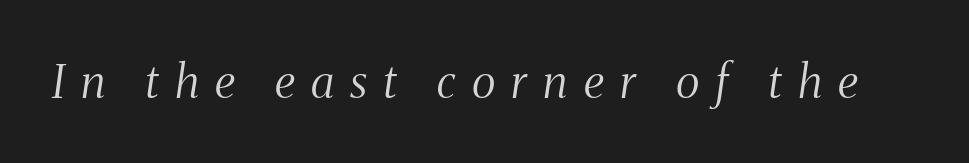
Q: Is the text bold? A: No.
Q: Is the text italic (slanted)? A: Yes, it leans right by about 8 degrees.
Q: Is the typeface a serif or a sans-serif typeface? A: Serif.
Q: Is the text underlined? A: No.
Q: Is the spacing between letters normal or unusually wide? A: Unusually wide.
Q: Width (condensed, normal, or wide)? A: Condensed.
Q: Stroke contrast? A: Medium.
Q: x-height? A: Medium.
Q: Monospaced? A: No.
